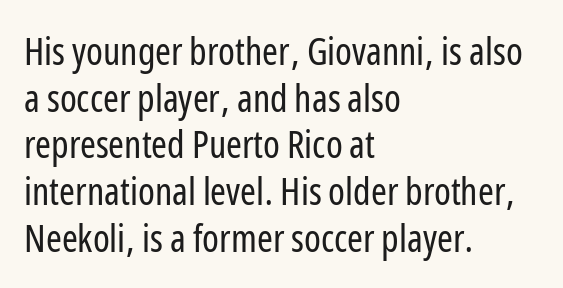
Q: Is the text bold? A: No.
Q: Is the text italic (slanted)? A: No, it is upright.
Q: Is the typeface a serif or a sans-serif typeface? A: Sans-serif.
Q: Is the text underlined? A: No.
Q: How is the paragraph aligned? A: Left-aligned.
Q: Is the spacing between letters normal or unusually wide? A: Normal.
Q: Width (condensed, normal, or wide)? A: Condensed.
Q: Stroke contrast? A: Low.
Q: x-height? A: Medium.
Q: Monospaced? A: No.
